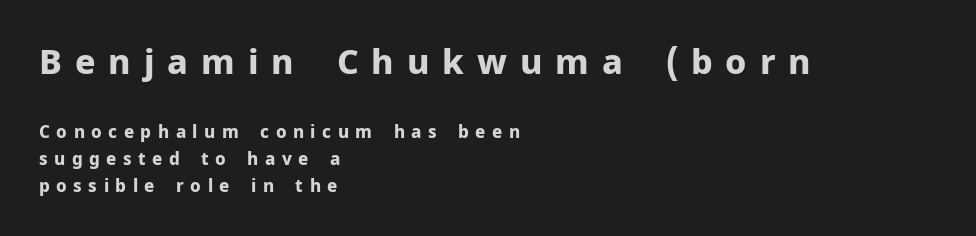
A sans-serif font was chosen for this passage. Underlining? Definitely not there. The face used here has the dense, thick strokes of a bold. Notice how the stems are strictly vertical — no italics here. A typesetter would call this proportional, since set widths differ per character.
